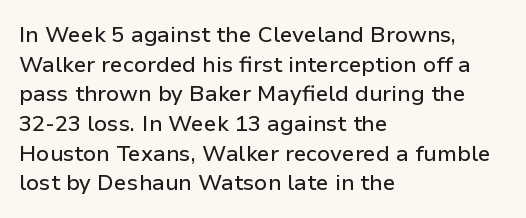
{"italic": "no", "underline": "no", "align": "left", "line_spacing": "normal", "line_spacing_ratio": 1.35, "letter_spacing": "normal", "letter_spacing_em": 0.0, "glyph_px": 22}
